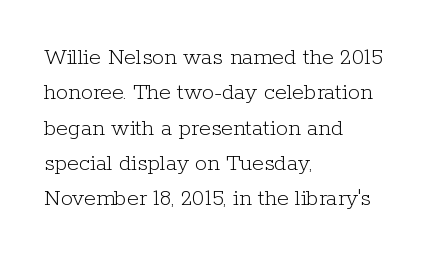
The image shows 24 px text type, upright; set left-aligned, normal line spacing (1.47x), normal letter spacing, not underlined.
